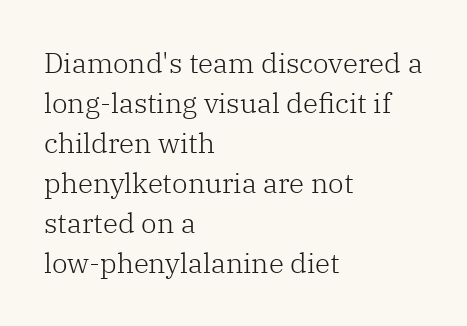
The type sits square on the baseline with zero lean. The area under the type is left untouched. You can tell from the footed stems that serif type was used. Interline gaps are of average width in this sample. Here the designer chose a conventional face with non-uniform glyph widths. No extra ink here — the face is not bold.
